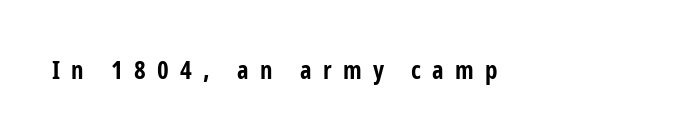
Students, note that the glyphs here are deliberately spaced far apart. A roman cut, with each character standing at attention. Any mark beneath the type? The region is blank. Emphasis by weight is at full strength: bold.
